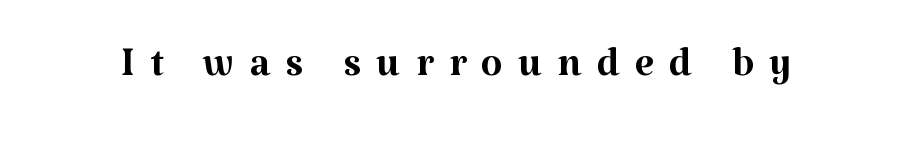
Rendered with straight, roman letterforms. Vertical stems look standard width or narrower in stroke. Short note: letters widely spaced. A typesetter would call this proportional, since set widths differ per character. The gap between lines stays unmarked. Type style note: has serifs.
